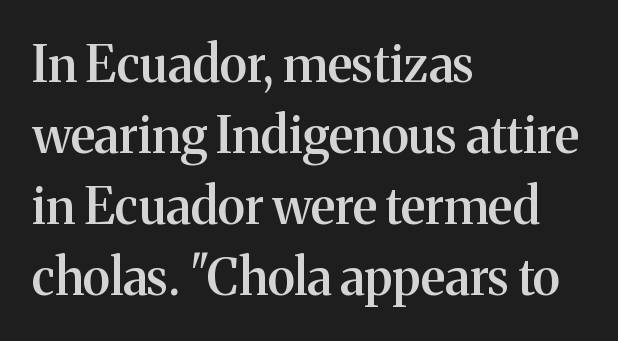
Q: Is the text bold? A: Semi-bold.
Q: Is the text italic (slanted)? A: No, it is upright.
Q: Is the typeface a serif or a sans-serif typeface? A: Serif.
Q: Is the text underlined? A: No.
Q: How is the paragraph aligned? A: Left-aligned.
Q: Is the spacing between letters normal or unusually wide? A: Normal.
Q: Is the spacing between lines tight, normal or loose? A: Normal.
Q: Width (condensed, normal, or wide)? A: Normal.
Q: Stroke contrast? A: Medium.
Q: x-height? A: Medium.
Q: Monospaced? A: No.
